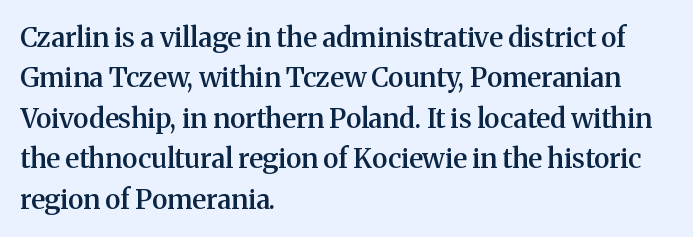
{"italic": "no", "bold": "semi", "underline": "no", "align": "left", "line_spacing": "normal", "line_spacing_ratio": 1.5, "letter_spacing": "normal", "letter_spacing_em": 0.0, "glyph_px": 27}
